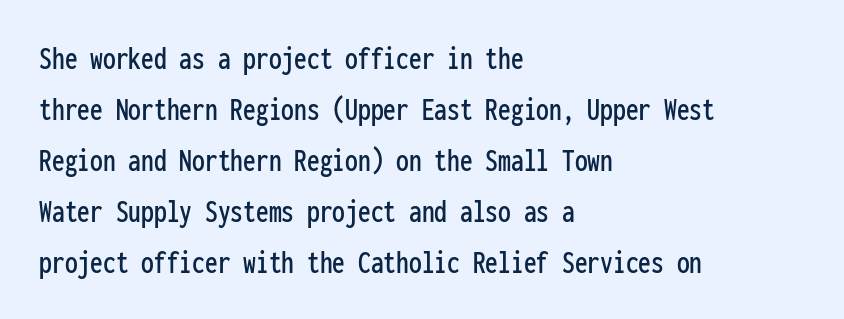
The image shows 34 px condensed sans-serif type, upright, monospaced; set left-aligned, normal line spacing (1.5x), normal letter spacing, not underlined; low stroke contrast and a medium x-height.
